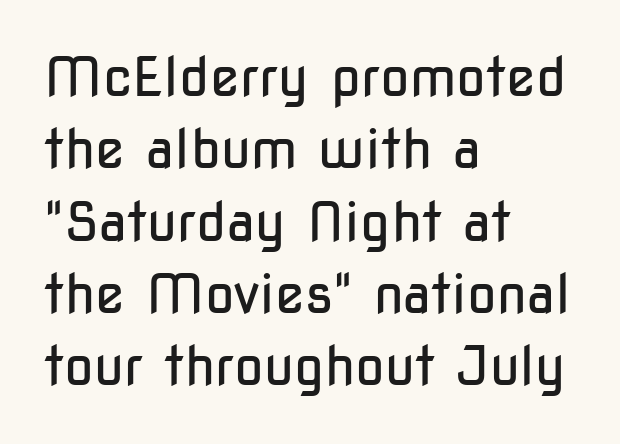
Is the block centered? No — it sits flush against the left margin. The font family rendered here belongs to the sans-serif group. Is this a fixed-width face? No — the glyphs have proportional, varying widths. Words appear dense and cohesive because spacing is normal.
